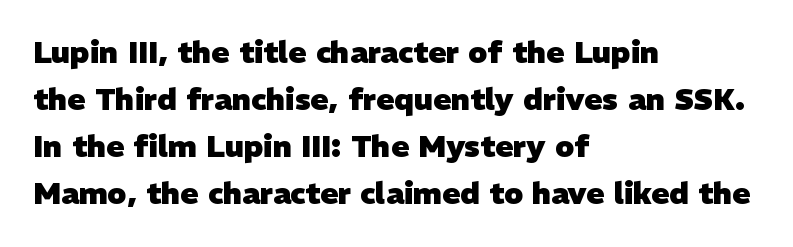
This rendering uses left alignment, leaving the right contour irregular. The type family on display is of the sans-serif kind. The baseline area is clear. Between one letter and the next there's only the usual sliver of space. Reading down the column, the eye jumps a familiar distance to each next line. Summary of weight: heavy, a full bold.
